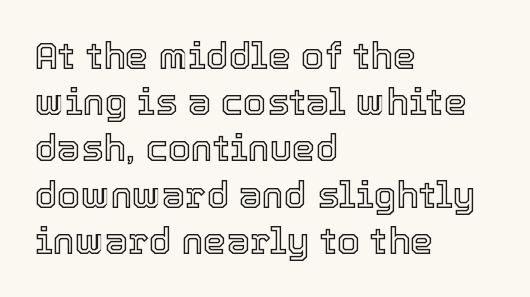
Q: Is the text italic (slanted)? A: No, it is upright.
Q: Is the text underlined? A: No.
Q: How is the paragraph aligned? A: Left-aligned.
Q: Is the spacing between letters normal or unusually wide? A: Normal.
Q: Is the spacing between lines tight, normal or loose? A: Normal.
Q: Width (condensed, normal, or wide)? A: Normal.
Q: x-height? A: Medium.
Q: Monospaced? A: No.
